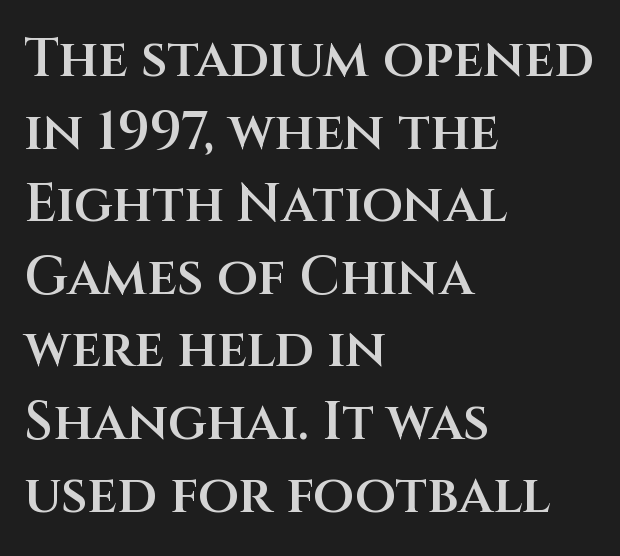
Weight check: semibold — heavier than regular, not quite bold. A typesetter would call this zero additional tracking. The passage shown is typed in a proportional face where columns would drift. This sample uses an upright cut, with every glyph sitting square on the baseline. Rule under the text: the space is simply empty.
